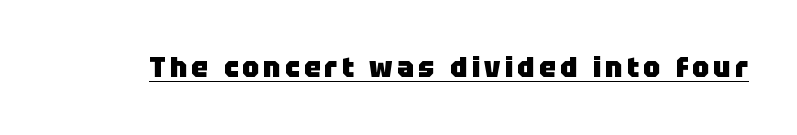
{"serif": "no", "italic": "no", "bold": "yes", "weight": "heavy", "width": "normal", "stroke_contrast": "low", "x_height": "large", "monospaced": "no", "underline": "yes", "glyph_px": 28}
